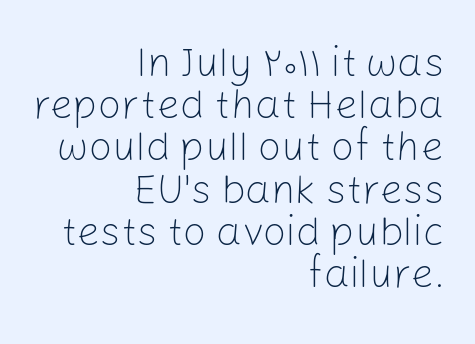
Quick note: underline off. If you drew a line through each stem, it would be perfectly vertical. You could not count columns in this text — the font is proportionally spaced. There is no visible air inserted between adjacent glyphs. A flush-right, rag-left setting is used for this passage.
